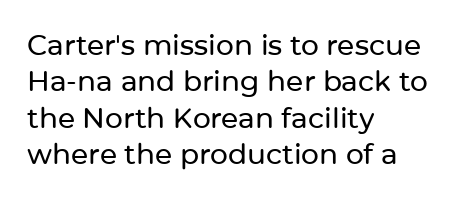
Q: Is the text italic (slanted)? A: No, it is upright.
Q: Is the typeface a serif or a sans-serif typeface? A: Sans-serif.
Q: Is the text underlined? A: No.
Q: How is the paragraph aligned? A: Left-aligned.
Q: Is the spacing between letters normal or unusually wide? A: Normal.
Q: Is the spacing between lines tight, normal or loose? A: Normal.
Q: Width (condensed, normal, or wide)? A: Normal.
Q: Stroke contrast? A: Low.
Q: x-height? A: Medium.
Q: Monospaced? A: No.
